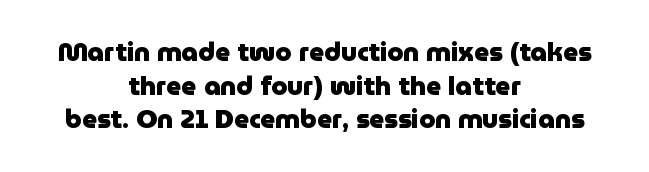
What's the leading like? Ordinary, nothing unusual. Between one letter and the next there's only the usual sliver of space. Caption: bold face, heavy strokes. The glyphs are unaccompanied by any horizontal stroke below them.
